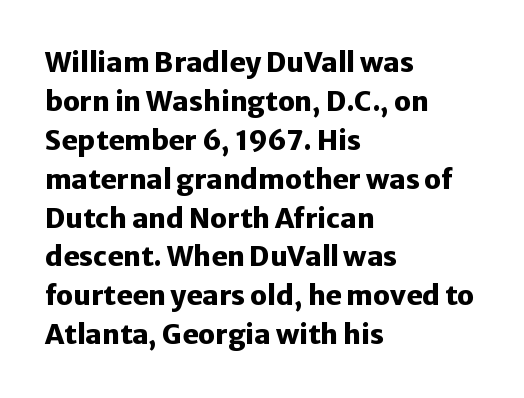
{"italic": "no", "bold": "yes", "underline": "no", "align": "left", "line_spacing": "normal", "line_spacing_ratio": 1.44, "letter_spacing": "normal", "letter_spacing_em": 0.0, "glyph_px": 27}
